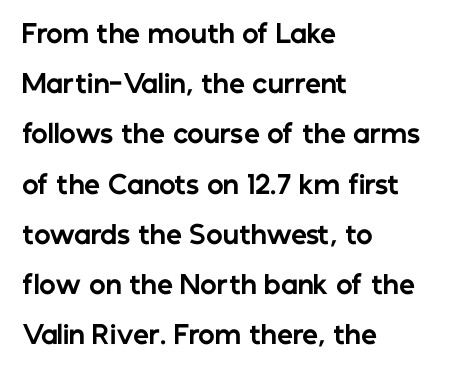
All the whitespace from short lines collects on the right. These words are printed bold, with thick strokes throughout. The rendering uses a large line-height, opening up the rows. Short note: letters normally spaced. Posture: upright roman. Descender tails drop into unmarked territory.
